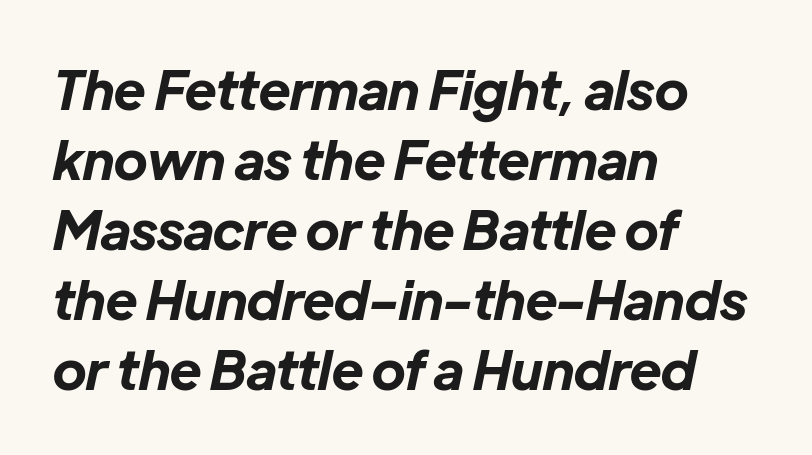
Short note: letters normally spaced. Strong, thick strokes mark this as bold type. The glyphs are unaccompanied by any horizontal stroke below them. A typesetter would call this proportional, since set widths differ per character.
